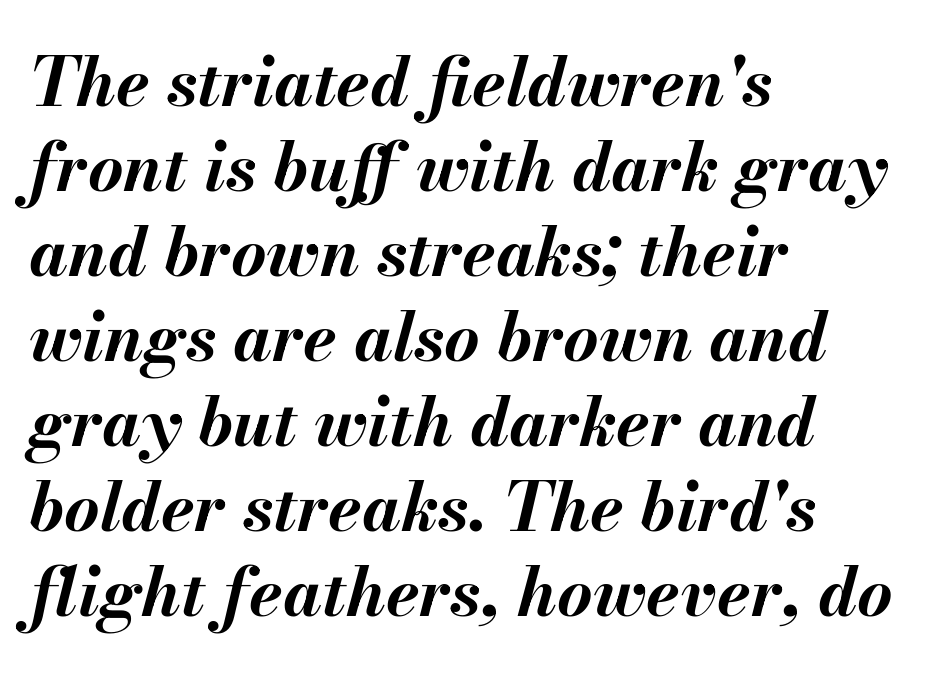
Q: Is the text bold? A: Yes.
Q: Is the text italic (slanted)? A: Yes, it leans right by about 13 degrees.
Q: Is the text underlined? A: No.
Q: How is the paragraph aligned? A: Left-aligned.
Q: Is the spacing between letters normal or unusually wide? A: Normal.
Q: Is the spacing between lines tight, normal or loose? A: Normal.
Q: Width (condensed, normal, or wide)? A: Normal.
Q: Stroke contrast? A: Medium.
Q: x-height? A: Small.
Q: Monospaced? A: No.
